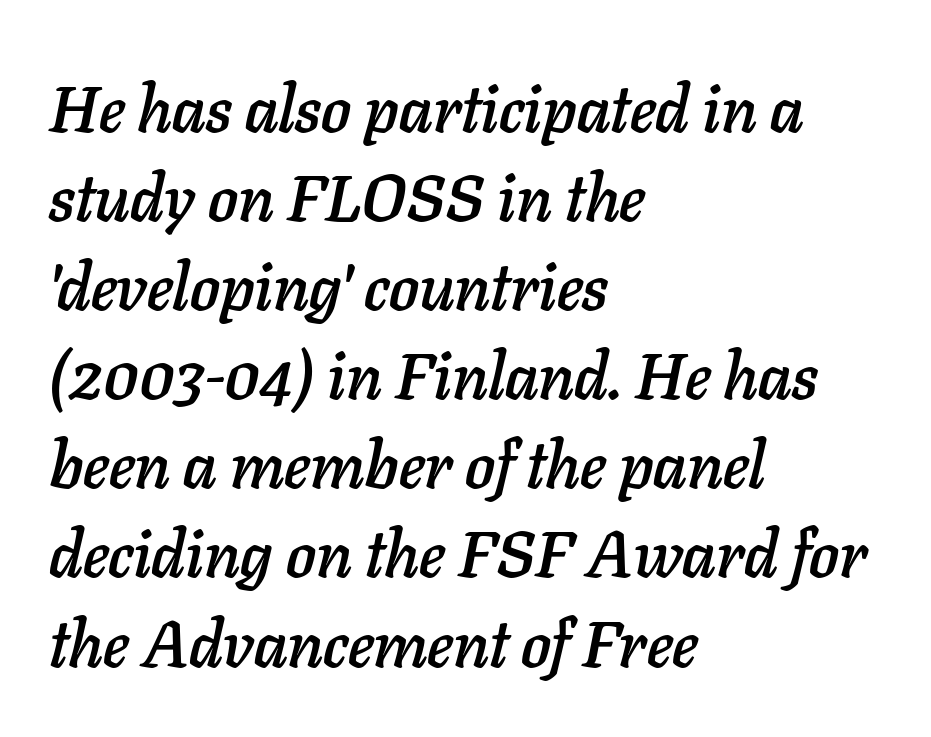
{"italic": "yes", "lean": "right", "slant_degrees": 11, "width": "normal", "stroke_contrast": "low", "x_height": "medium", "monospaced": "no", "underline": "no", "align": "left", "line_spacing": "normal", "line_spacing_ratio": 1.35, "letter_spacing": "normal", "letter_spacing_em": 0.0, "glyph_px": 66}
